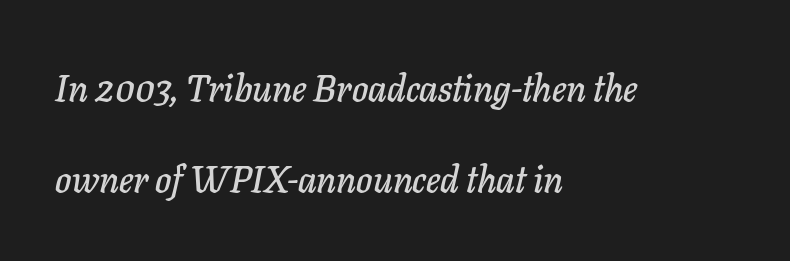
The image shows 37 px text type, italic (leaning right); set left-aligned, loose line spacing (2.46x), normal letter spacing, not underlined; low stroke contrast and a medium x-height.
